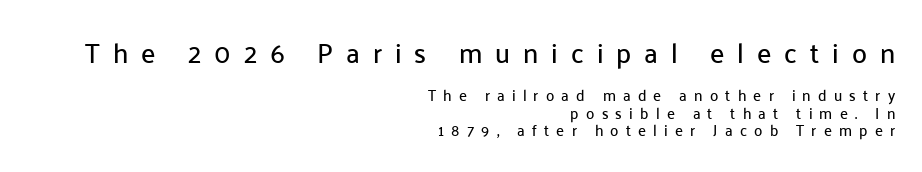
The image shows 27 px text type, upright; set right-aligned, line spacing 1.19x, unusually wide letter spacing (+0.48 em), not underlined; the first (top) block is 1.8x larger.
